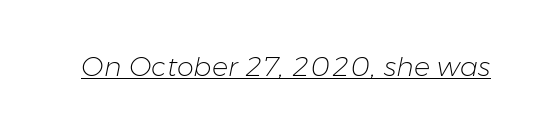
Yep, that's italic — everything's leaning. A baseline rule has been typeset under these characters. Letters have the restrained weight of plain body copy at most. Tracking value appears to be zero — textbook default spacing.
